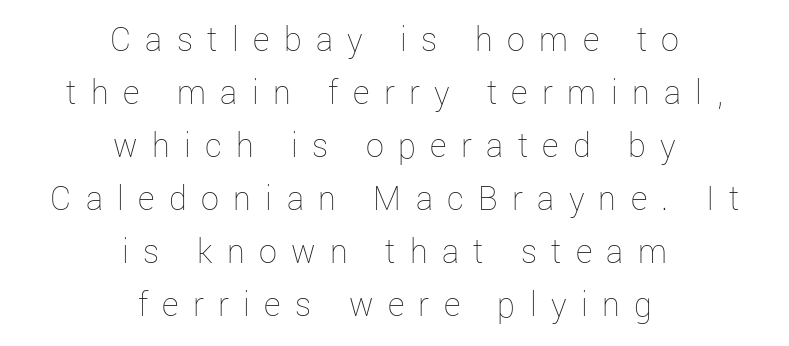
Q: Is the text bold? A: No.
Q: Is the text italic (slanted)? A: No, it is upright.
Q: Is the text underlined? A: No.
Q: How is the paragraph aligned? A: Centered.
Q: Is the spacing between letters normal or unusually wide? A: Unusually wide.
Q: Is the spacing between lines tight, normal or loose? A: Normal.
Q: Width (condensed, normal, or wide)? A: Normal.
Q: Stroke contrast? A: Low.
Q: x-height? A: Medium.
Q: Monospaced? A: No.
